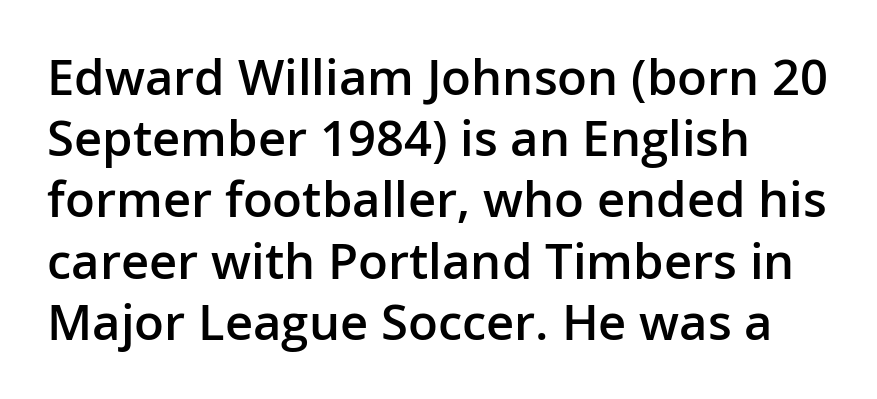
The image shows 49 px semibold sans-serif type, upright; set left-aligned, normal line spacing (1.25x), normal letter spacing, not underlined; low stroke contrast and a medium x-height.
